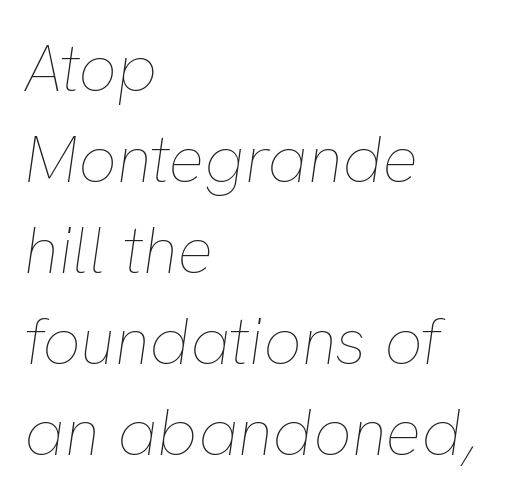
Q: Is the text bold? A: No.
Q: Is the text italic (slanted)? A: Yes, it leans right by about 8 degrees.
Q: Is the text underlined? A: No.
Q: How is the paragraph aligned? A: Left-aligned.
Q: Is the spacing between letters normal or unusually wide? A: Normal.
Q: Is the spacing between lines tight, normal or loose? A: Normal.
Q: Width (condensed, normal, or wide)? A: Normal.
Q: Stroke contrast? A: Low.
Q: x-height? A: Medium.
Q: Monospaced? A: No.
